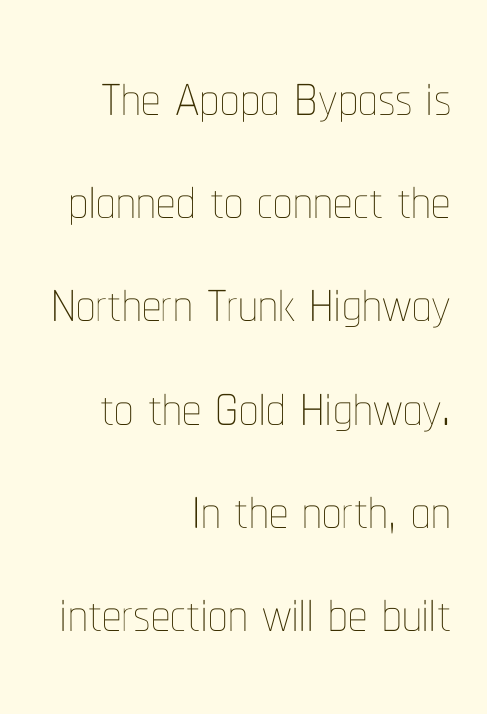
You could not count columns in this text — the font is proportionally spaced. The gap between lines stays unmarked. The font is comparable to plain body text, perhaps lighter. One-word summary of the alignment: right. The specimen reads as upright at a glance. One glance says typical: line gaps are just what's usual.
